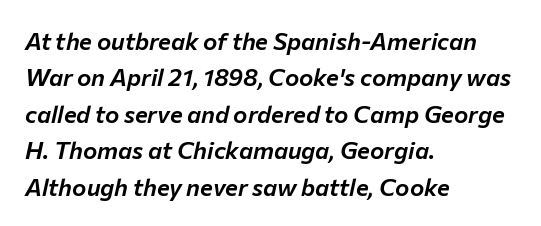
The image shows 24 px text type, italic (leaning right); set left-aligned, normal line spacing (1.52x), normal letter spacing, not underlined.
